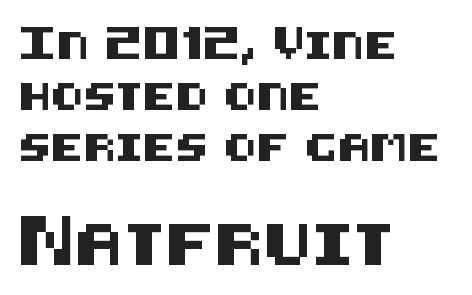
Typographically, this falls in the sans-serif category. Where is the straight margin? On the left. A student would notice the bottom passage is typeset larger than what precedes it. The passage shown is not underscored anywhere. Nobody touched the tracking dial on this one. Posture: straight, roman, zero tilt.
